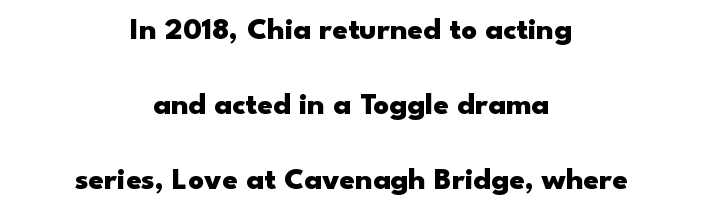
The image shows 31 px heavy, wide sans-serif type, upright; set centered, loose line spacing (2.42x), normal letter spacing, not underlined; low stroke contrast and a small x-height.
